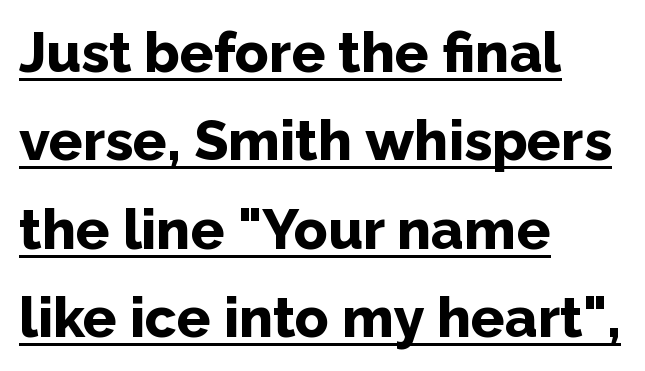
This sample keeps an unexceptional amount of space between lines. Chunky letters — that's bold for sure. This sample has the flowing, uneven cadence of proportional lettering. The type family on display is of the sans-serif kind.
